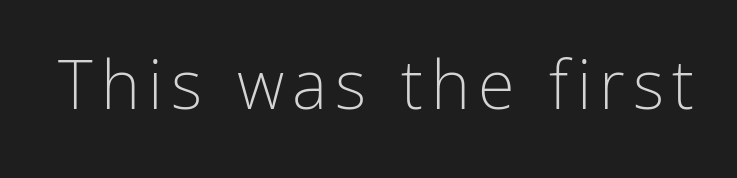
Q: Is the text bold? A: No.
Q: Is the text italic (slanted)? A: No, it is upright.
Q: Is the typeface a serif or a sans-serif typeface? A: Sans-serif.
Q: Is the text underlined? A: No.
Q: Width (condensed, normal, or wide)? A: Condensed.
Q: Stroke contrast? A: Low.
Q: x-height? A: Medium.
Q: Monospaced? A: No.
